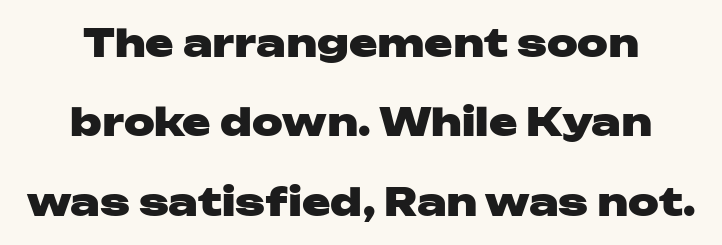
Q: Is the text bold? A: Yes.
Q: Is the text italic (slanted)? A: No, it is upright.
Q: Is the typeface a serif or a sans-serif typeface? A: Sans-serif.
Q: Is the text underlined? A: No.
Q: Is the spacing between letters normal or unusually wide? A: Normal.
Q: Is the spacing between lines tight, normal or loose? A: Loose.
Q: Width (condensed, normal, or wide)? A: Wide.
Q: Stroke contrast? A: Low.
Q: x-height? A: Medium.
Q: Monospaced? A: No.
